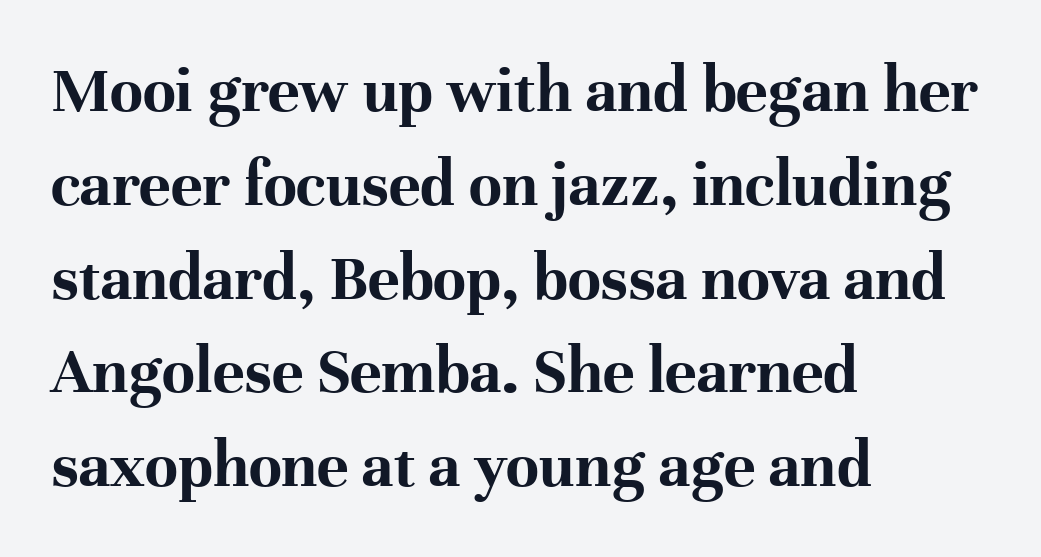
Q: Is the text bold? A: Yes.
Q: Is the text italic (slanted)? A: No, it is upright.
Q: Is the typeface a serif or a sans-serif typeface? A: Serif.
Q: Is the text underlined? A: No.
Q: How is the paragraph aligned? A: Left-aligned.
Q: Is the spacing between letters normal or unusually wide? A: Normal.
Q: Is the spacing between lines tight, normal or loose? A: Normal.
Q: Width (condensed, normal, or wide)? A: Normal.
Q: Stroke contrast? A: High.
Q: x-height? A: Medium.
Q: Monospaced? A: No.
